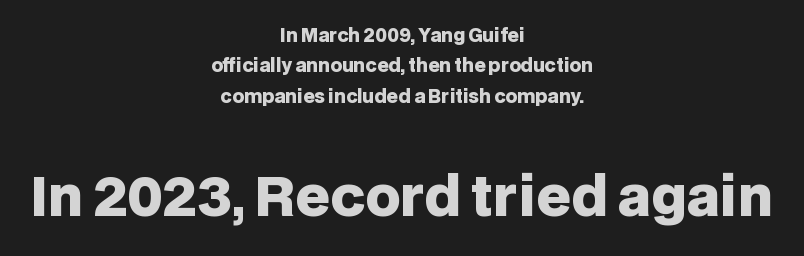
Q: Is the text bold? A: Yes.
Q: Is the text italic (slanted)? A: No, it is upright.
Q: Is the typeface a serif or a sans-serif typeface? A: Sans-serif.
Q: Is the text underlined? A: No.
Q: How is the paragraph aligned? A: Centered.
Q: Is the spacing between letters normal or unusually wide? A: Normal.
Q: Is the spacing between lines tight, normal or loose? A: Normal.
Q: Which block of text is set in a larger size, the first (top) or the second (bottom)? A: The second (bottom) one.
Q: Width (condensed, normal, or wide)? A: Normal.
Q: Stroke contrast? A: Low.
Q: x-height? A: Large.
Q: Monospaced? A: No.
